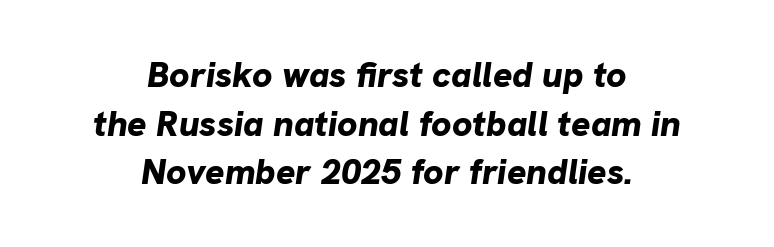
The image shows 36 px bold type, italic (leaning right); set centered, normal line spacing (1.35x), normal letter spacing, not underlined; low stroke contrast and a medium x-height.
